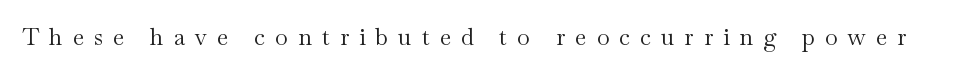
{"italic": "no", "bold": "no", "underline": "no", "letter_spacing": "wide", "letter_spacing_em": 0.44, "glyph_px": 23}
